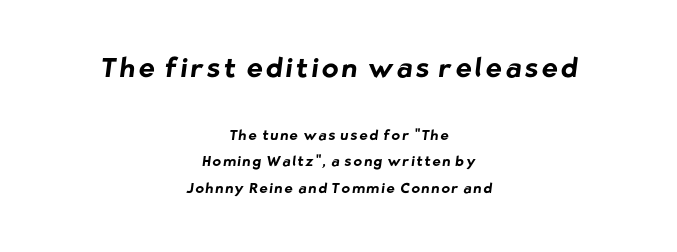
{"bold": "yes", "underline": "no", "align": "center", "line_spacing": "loose", "line_spacing_ratio": 1.9, "larger_block": "first", "size_ratio": 1.93, "glyph_px": 27}
